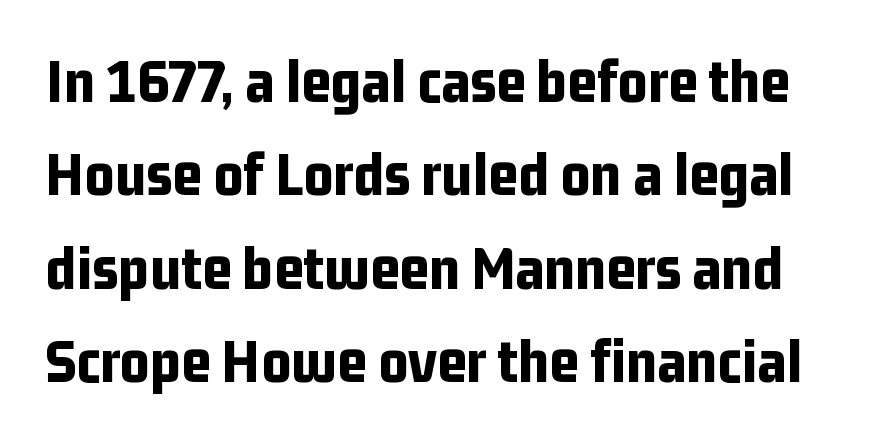
Vertical strokes here are truly vertical. The font family rendered here belongs to the sans-serif group. The rows are spaced the way most documents space them. Every letter is thick-stroked: bold, no question.
